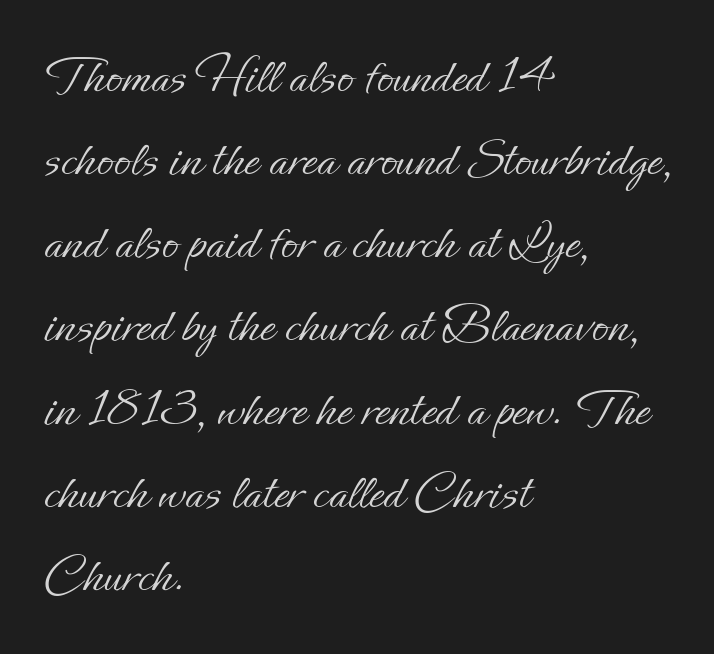
Note the varied advance widths — an 'i' is clearly narrower than an 'm'. All the whitespace from short lines collects on the right. Line spacing here is normal. The weight tops out at a normal text grade.
